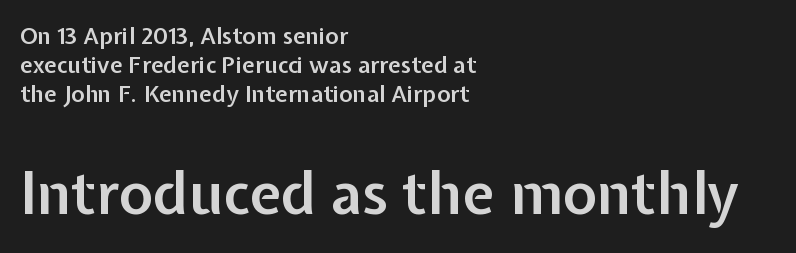
The image shows 58 px semibold sans-serif type, upright; set left-aligned, normal line spacing (1.27x), normal letter spacing, not underlined; the second (bottom) block is 2.52x larger; low stroke contrast and a medium x-height.
